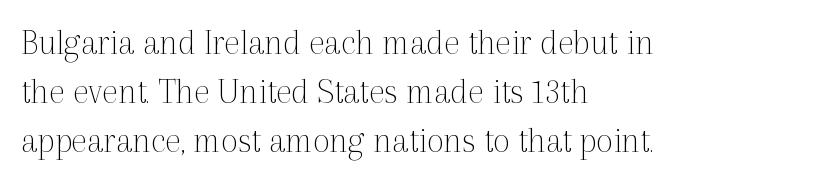
Q: Is the text bold? A: No.
Q: Is the text italic (slanted)? A: No, it is upright.
Q: Is the typeface a serif or a sans-serif typeface? A: Serif.
Q: Is the text underlined? A: No.
Q: How is the paragraph aligned? A: Left-aligned.
Q: Is the spacing between letters normal or unusually wide? A: Normal.
Q: Is the spacing between lines tight, normal or loose? A: Normal.
Q: Width (condensed, normal, or wide)? A: Normal.
Q: x-height? A: Medium.
Q: Monospaced? A: No.
